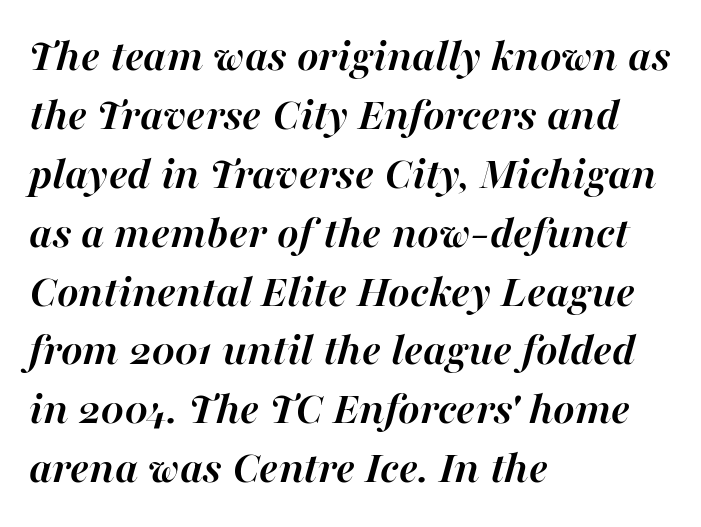
The image shows 46 px semibold type, italic (leaning right); set left-aligned, normal line spacing (1.28x), normal letter spacing, not underlined; high stroke contrast and a medium x-height.
